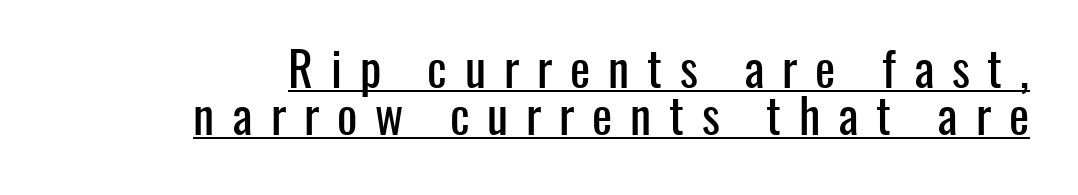
{"serif": "no", "italic": "no", "width": "condensed", "stroke_contrast": "low", "x_height": "medium", "monospaced": "no", "underline": "yes", "line_spacing": "tight", "line_spacing_ratio": 0.98, "letter_spacing": "wide", "letter_spacing_em": 0.37, "glyph_px": 48}
